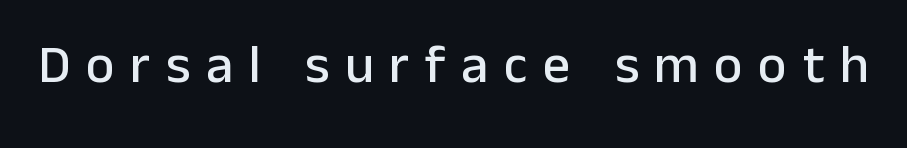
The text was rendered using a sans face with plain stroke endings. Look at the tracking — it's clearly loosened, letters drifting apart. In terms of posture, this sample is upright. Varying glyph widths throughout — classic text-font behaviour.
